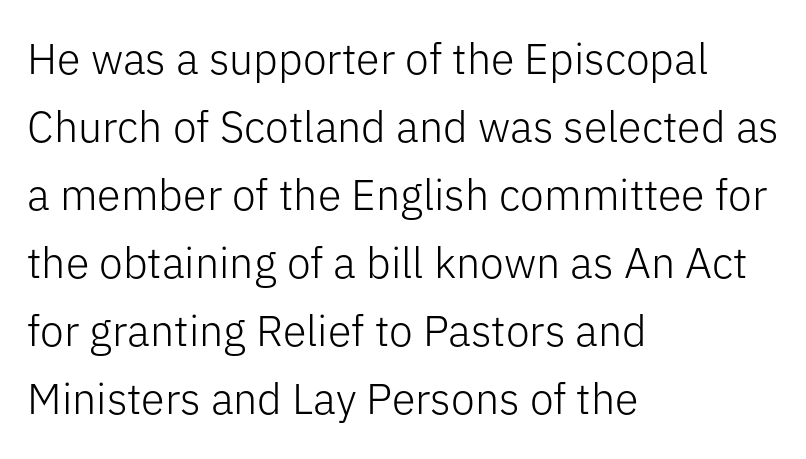
The image shows 43 px light sans-serif type, upright; set left-aligned, normal line spacing (1.58x), normal letter spacing, not underlined; low stroke contrast and a medium x-height.
